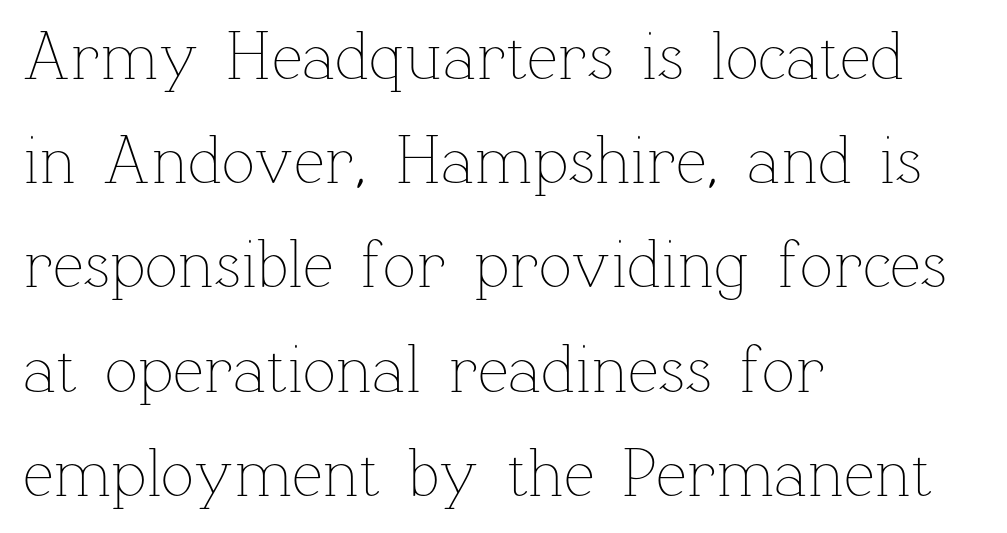
The image shows 69 px thin type, upright; set left-aligned, normal line spacing (1.51x), normal letter spacing, not underlined; low stroke contrast and a medium x-height.
